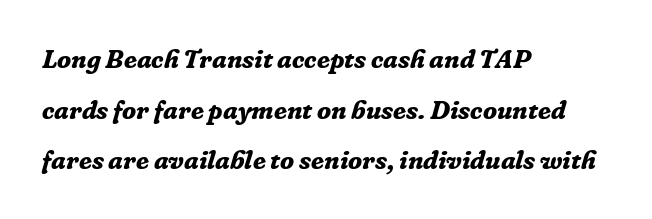
Q: Is the text bold? A: Yes.
Q: Is the text italic (slanted)? A: Yes, it leans right by about 16 degrees.
Q: Is the text underlined? A: No.
Q: How is the paragraph aligned? A: Left-aligned.
Q: Is the spacing between letters normal or unusually wide? A: Normal.
Q: Is the spacing between lines tight, normal or loose? A: Loose.
